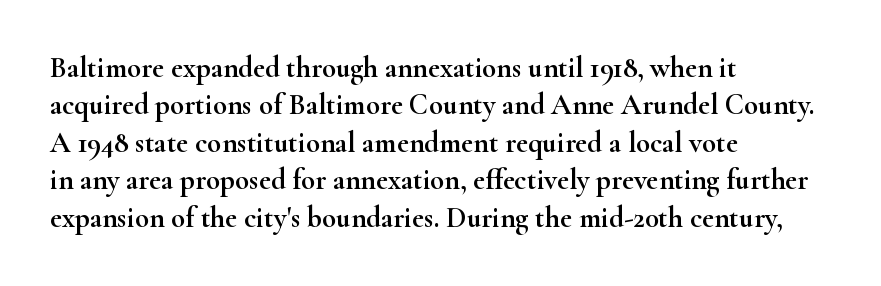
{"serif": "yes", "italic": "no", "width": "wide", "stroke_contrast": "high", "x_height": "small", "monospaced": "no", "underline": "no", "align": "left", "line_spacing": "normal", "line_spacing_ratio": 1.29, "letter_spacing": "normal", "letter_spacing_em": 0.0, "glyph_px": 29}
